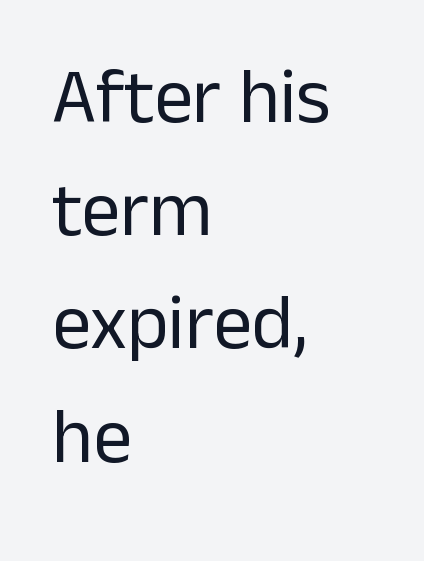
Q: Is the text bold? A: No.
Q: Is the text italic (slanted)? A: No, it is upright.
Q: Is the typeface a serif or a sans-serif typeface? A: Sans-serif.
Q: Is the text underlined? A: No.
Q: How is the paragraph aligned? A: Left-aligned.
Q: Is the spacing between letters normal or unusually wide? A: Normal.
Q: Is the spacing between lines tight, normal or loose? A: Normal.
Q: Width (condensed, normal, or wide)? A: Normal.
Q: Stroke contrast? A: Low.
Q: x-height? A: Medium.
Q: Monospaced? A: No.
